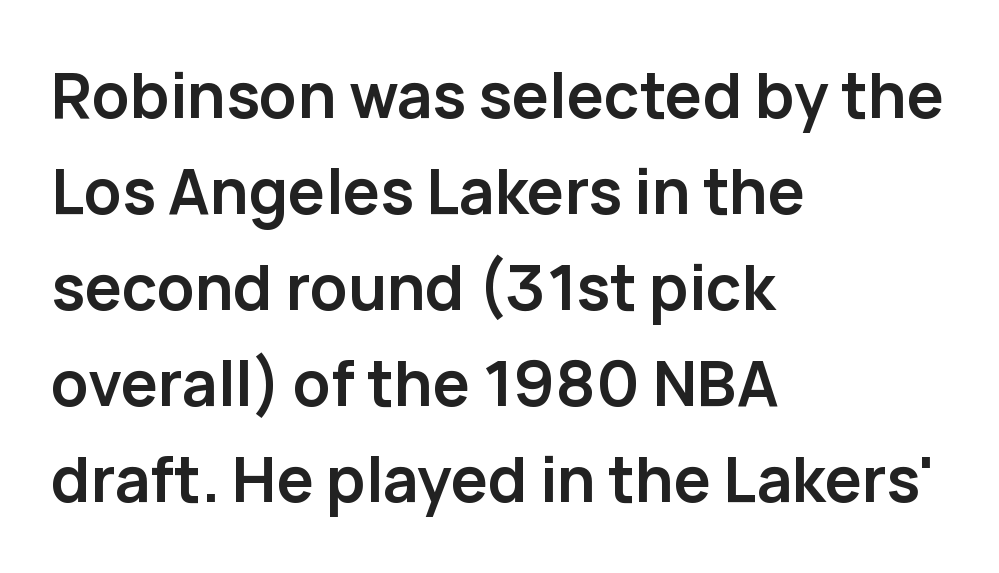
The image shows 62 px semibold sans-serif type, upright; set left-aligned, normal line spacing (1.55x), normal letter spacing, not underlined; low stroke contrast and a medium x-height.
